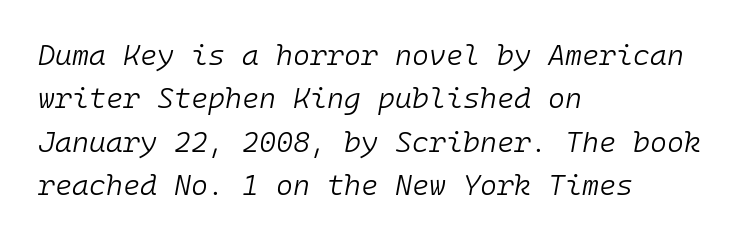
{"italic": "yes", "lean": "right", "slant_degrees": 10, "bold": "no", "weight": "light", "width": "normal", "stroke_contrast": "low", "x_height": "medium", "monospaced": "yes", "underline": "no", "align": "left", "line_spacing": "normal", "line_spacing_ratio": 1.5, "letter_spacing": "normal", "letter_spacing_em": 0.0, "glyph_px": 29}
